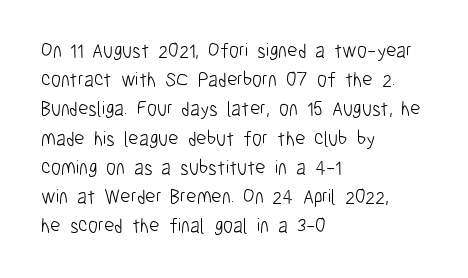
The image shows 20 px text type, upright; set left-aligned, normal line spacing (1.46x), normal letter spacing, not underlined.
